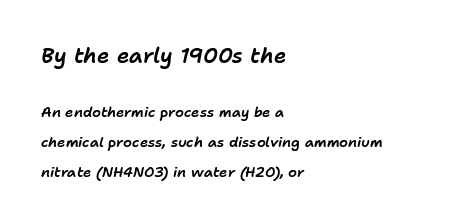
Q: Is the text italic (slanted)? A: Yes, it leans right by about 11 degrees.
Q: Is the text underlined? A: No.
Q: How is the paragraph aligned? A: Left-aligned.
Q: Is the spacing between letters normal or unusually wide? A: Normal.
Q: Is the spacing between lines tight, normal or loose? A: Loose.
Q: Which block of text is set in a larger size, the first (top) or the second (bottom)? A: The first (top) one.
